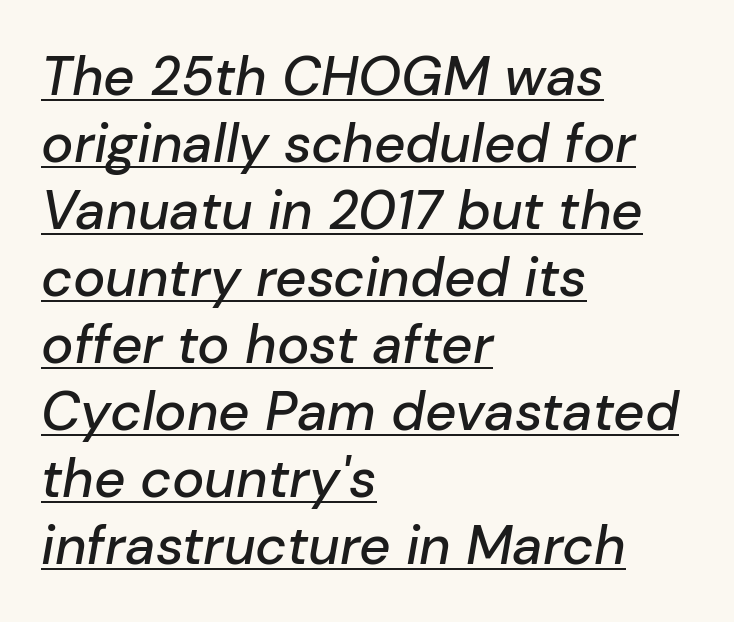
The image shows 54 px text type, italic (leaning right); set left-aligned, line spacing 1.24x, normal letter spacing, underlined; low stroke contrast and a medium x-height.
